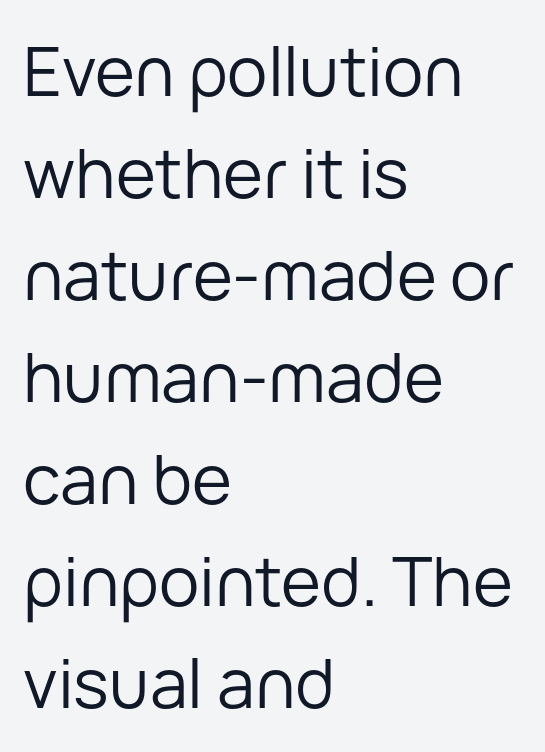
{"serif": "no", "italic": "no", "bold": "no", "weight": "regular", "width": "normal", "stroke_contrast": "low", "x_height": "medium", "monospaced": "no", "underline": "no", "align": "left", "line_spacing": "normal", "line_spacing_ratio": 1.5, "letter_spacing": "normal", "letter_spacing_em": 0.0, "glyph_px": 68}
